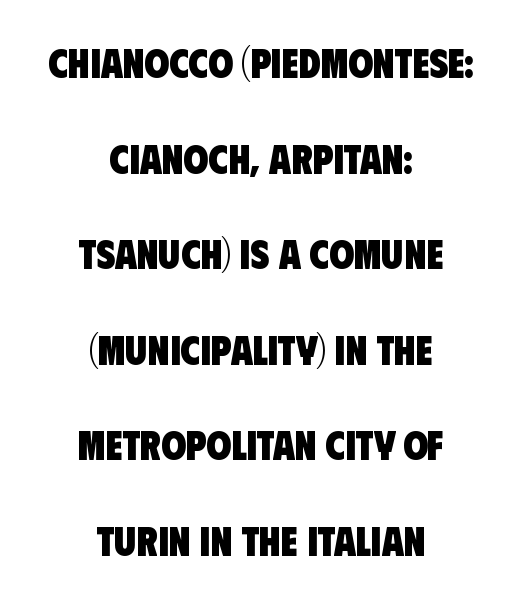
The image shows 40 px heavy, condensed sans-serif type; set centered, loose line spacing (2.39x), normal letter spacing, not underlined; low stroke contrast and a large x-height.
